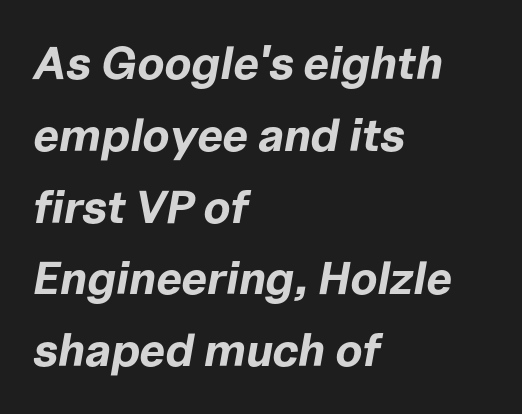
{"italic": "yes", "lean": "right", "slant_degrees": 10, "bold": "yes", "weight": "bold", "width": "normal", "stroke_contrast": "low", "x_height": "medium", "monospaced": "no", "underline": "no", "align": "left", "line_spacing": "normal", "line_spacing_ratio": 1.56, "letter_spacing": "normal", "letter_spacing_em": 0.0, "glyph_px": 46}
